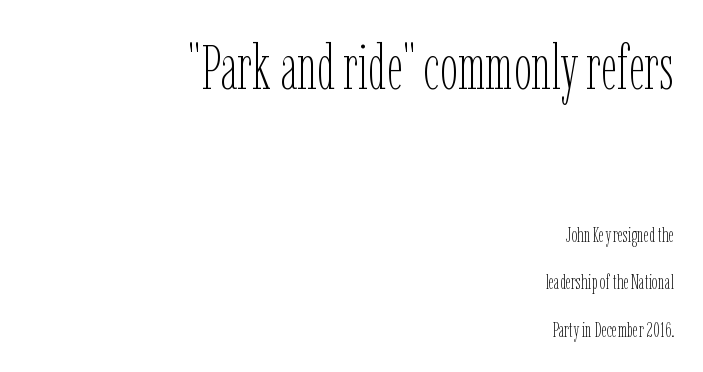
Q: Is the text bold? A: No.
Q: Is the text italic (slanted)? A: No, it is upright.
Q: Is the text underlined? A: No.
Q: How is the paragraph aligned? A: Right-aligned.
Q: Is the spacing between letters normal or unusually wide? A: Normal.
Q: Is the spacing between lines tight, normal or loose? A: Loose.
Q: Which block of text is set in a larger size, the first (top) or the second (bottom)? A: The first (top) one.
Q: Width (condensed, normal, or wide)? A: Condensed.
Q: Stroke contrast? A: Low.
Q: x-height? A: Medium.
Q: Monospaced? A: No.
